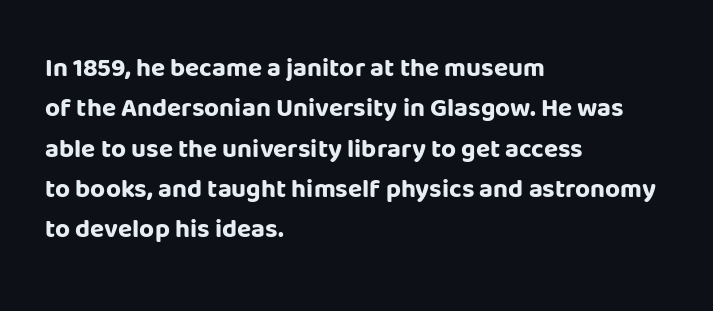
{"italic": "no", "bold": "yes", "underline": "no", "align": "left", "line_spacing": "normal", "line_spacing_ratio": 1.55, "letter_spacing": "normal", "letter_spacing_em": 0.0, "glyph_px": 26}
